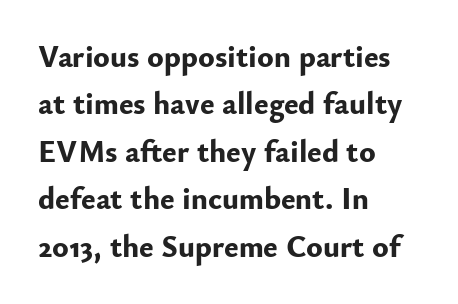
{"serif": "no", "italic": "no", "bold": "yes", "weight": "bold", "width": "normal", "stroke_contrast": "low", "x_height": "small", "monospaced": "no", "underline": "no", "align": "left", "line_spacing": "normal", "line_spacing_ratio": 1.53, "letter_spacing": "normal", "letter_spacing_em": 0.0, "glyph_px": 31}
